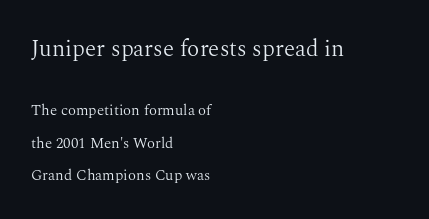
The image shows 23 px text type, upright; set left-aligned, loose line spacing (2.17x), normal letter spacing, not underlined; the first (top) block is 1.53x larger.
